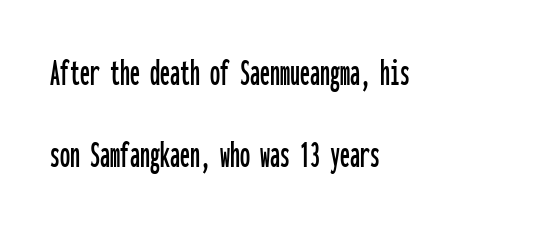
The image shows 40 px condensed sans-serif type, upright, monospaced; set left-aligned, loose line spacing (2.05x), normal letter spacing, not underlined; low stroke contrast and a medium x-height.
